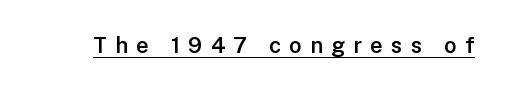
Q: Is the text bold? A: Semi-bold.
Q: Is the text italic (slanted)? A: No, it is upright.
Q: Is the text underlined? A: Yes.
Q: Is the spacing between letters normal or unusually wide? A: Unusually wide.
